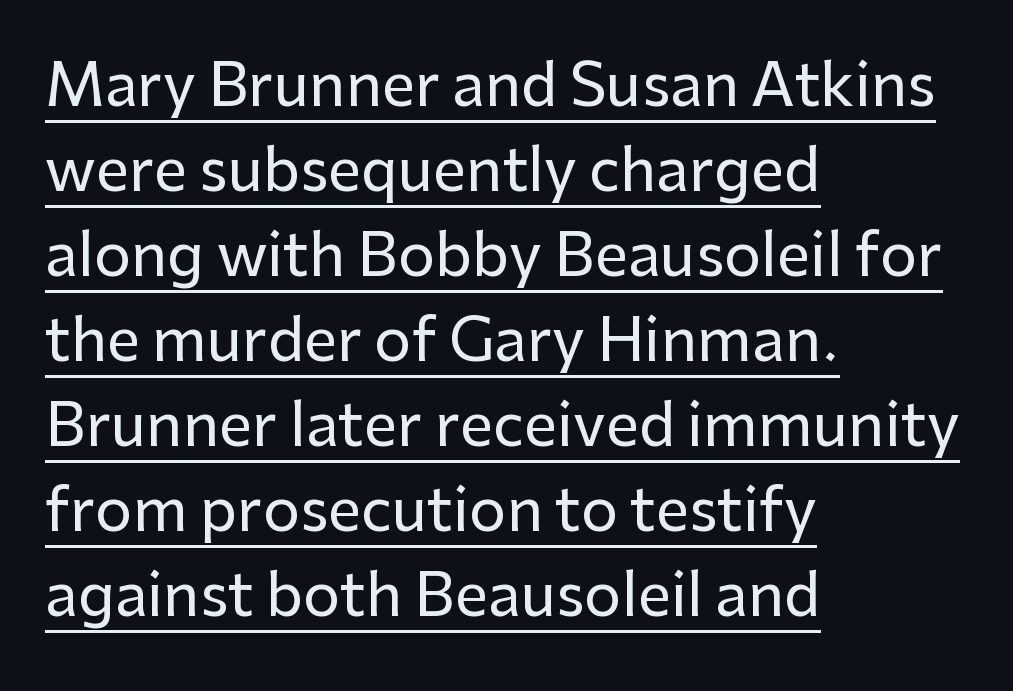
{"serif": "no", "italic": "no", "width": "normal", "stroke_contrast": "low", "x_height": "medium", "monospaced": "no", "underline": "yes", "align": "left", "line_spacing": "normal", "line_spacing_ratio": 1.44, "letter_spacing": "normal", "letter_spacing_em": 0.0, "glyph_px": 59}
